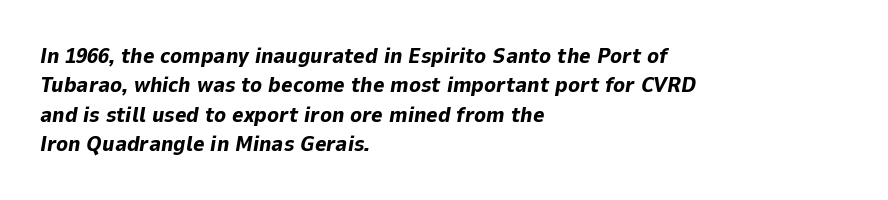
Vertically, the passage feels balanced, rows spaced as you'd expect. Compared with ordinary roman type, these characters are visibly tilted. One-word summary of the alignment: left. Strokes here are thick enough to call this a true bold. You could call the tracking neutral — neither tight nor loose. The glyphs are unaccompanied by any horizontal stroke below them.
